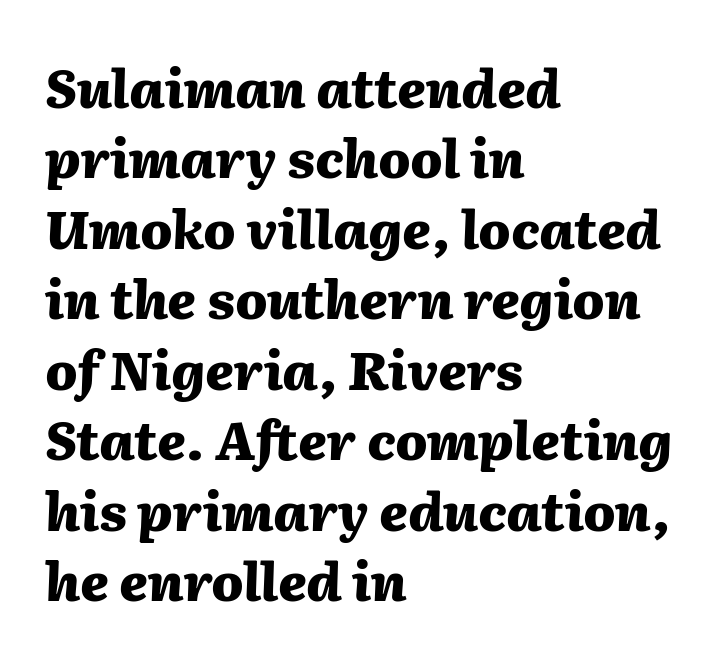
The image shows 53 px heavy type, italic (leaning right); set left-aligned, normal line spacing (1.33x), normal letter spacing, not underlined; medium stroke contrast and a medium x-height.
